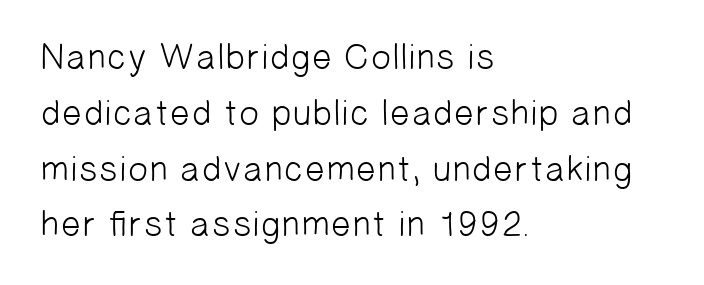
The image shows 36 px light sans-serif type; set left-aligned, normal line spacing (1.55x), normal letter spacing, not underlined; low stroke contrast and a medium x-height.
